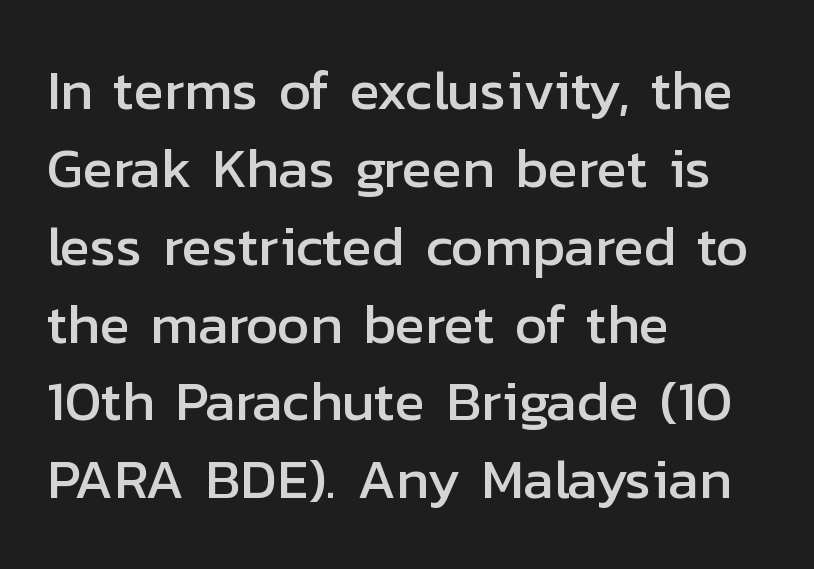
{"serif": "no", "italic": "no", "width": "normal", "stroke_contrast": "low", "x_height": "medium", "monospaced": "no", "underline": "no", "align": "left", "line_spacing": "normal", "line_spacing_ratio": 1.39, "letter_spacing": "normal", "letter_spacing_em": 0.0, "glyph_px": 56}
